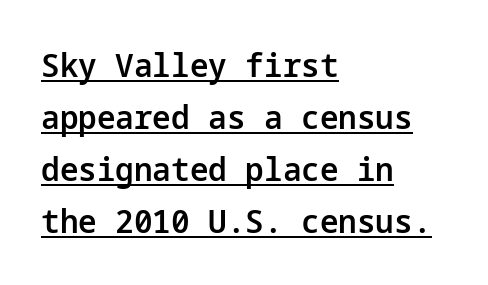
Line spacing here is normal. The passage shown is semibold, sitting just below true bold. Notice how a bar underscores the lettering throughout. The letters stand upright; this is a roman face. You could call the tracking neutral — neither tight nor loose. Serifs: no, the terminals of the letterforms are clean.
